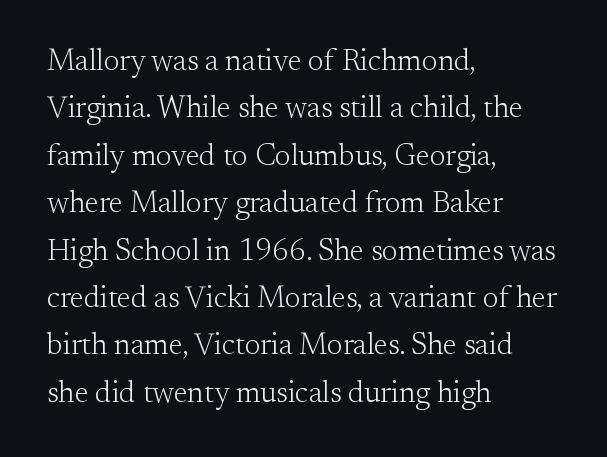
Q: Is the text bold? A: No.
Q: Is the text italic (slanted)? A: No, it is upright.
Q: Is the typeface a serif or a sans-serif typeface? A: Serif.
Q: Is the text underlined? A: No.
Q: How is the paragraph aligned? A: Left-aligned.
Q: Is the spacing between letters normal or unusually wide? A: Normal.
Q: Is the spacing between lines tight, normal or loose? A: Normal.
Q: Width (condensed, normal, or wide)? A: Normal.
Q: Stroke contrast? A: Medium.
Q: x-height? A: Small.
Q: Monospaced? A: No.
